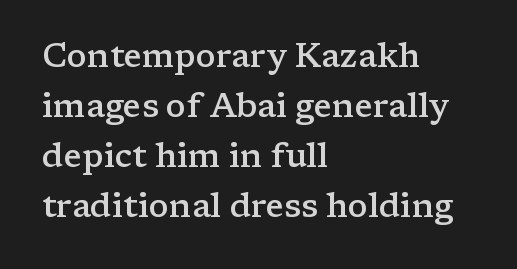
The image shows 33 px semibold, wide serif type, upright; set left-aligned, normal line spacing (1.52x), normal letter spacing, not underlined; low stroke contrast and a medium x-height.
